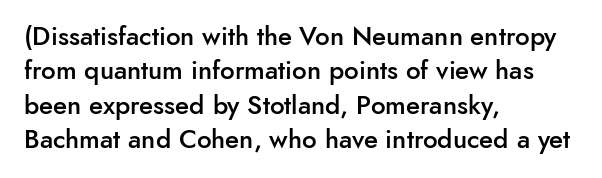
Where is the straight margin? On the left. Short note: letters normally spaced. Lines of text with bare space underneath. On the weight axis this lands at semibold, roughly 600. The passage shown stacks its lines at a standard gap.
